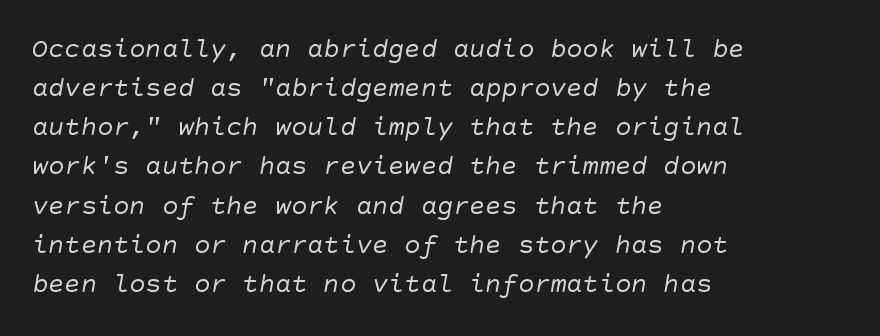
Q: Is the text bold? A: No.
Q: Is the text underlined? A: No.
Q: How is the paragraph aligned? A: Left-aligned.
Q: Is the spacing between letters normal or unusually wide? A: Normal.
Q: Is the spacing between lines tight, normal or loose? A: Normal.
